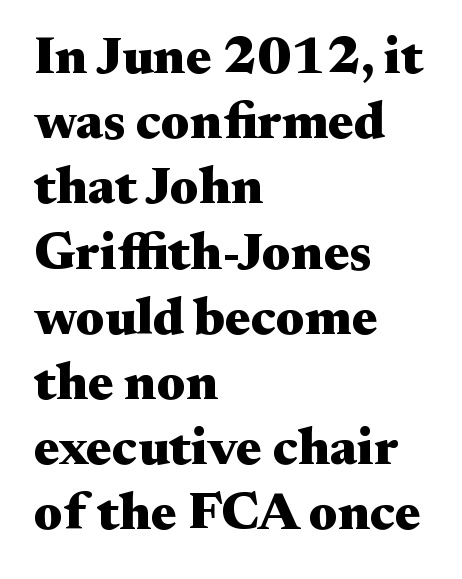
Short note: letters normally spaced. Pretty heavy lettering here — definitely bold. Observe the serifs anchoring each vertical stroke in this sample. Designer's note — italics off, roman on.
